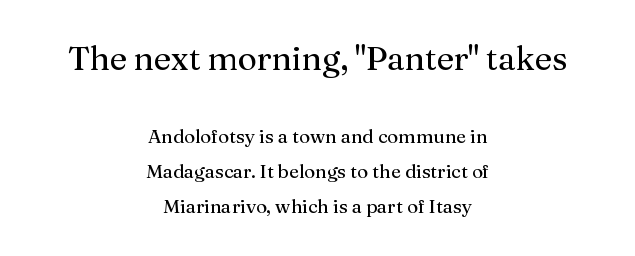
The image shows 33 px regular-weight serif type, upright; set centered, line spacing 1.84x, normal letter spacing, not underlined; the first (top) block is 1.74x larger; medium stroke contrast and a medium x-height.
